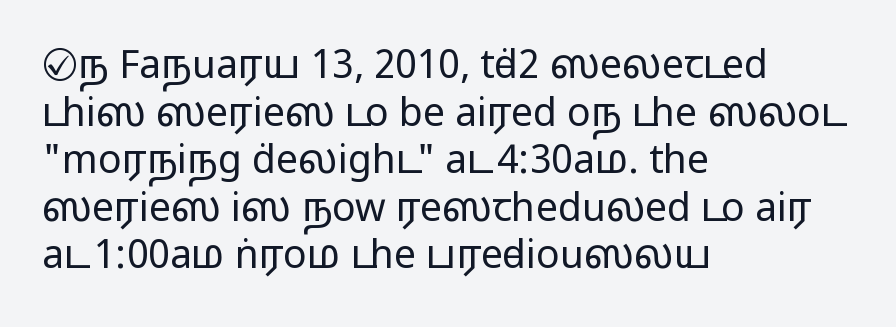
No heavy texture on the line: the type isn't bold. Notice how the stems are strictly vertical — no italics here. Decoration check: the copy has no underline. Type style note: lacks serifs.
